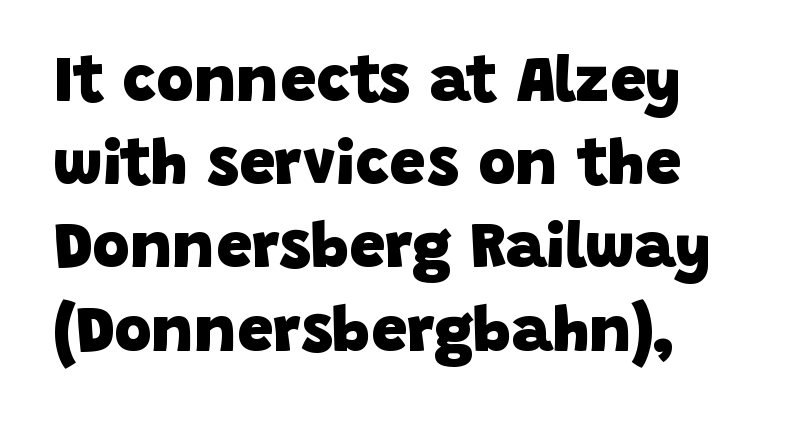
The image shows 64 px heavy sans-serif type; set normal line spacing (1.3x), normal letter spacing, not underlined; low stroke contrast and a large x-height.
